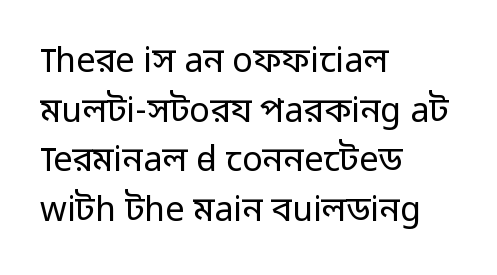
Q: Is the text bold? A: No.
Q: Is the text italic (slanted)? A: No, it is upright.
Q: Is the typeface a serif or a sans-serif typeface? A: Sans-serif.
Q: Is the text underlined? A: No.
Q: How is the paragraph aligned? A: Left-aligned.
Q: Is the spacing between letters normal or unusually wide? A: Normal.
Q: Is the spacing between lines tight, normal or loose? A: Normal.
Q: Width (condensed, normal, or wide)? A: Normal.
Q: Stroke contrast? A: Low.
Q: x-height? A: Medium.
Q: Monospaced? A: No.
